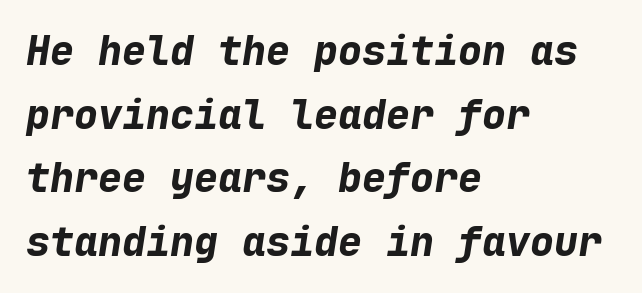
Think of a typewriter: that constant character pitch is what you see here. I'd describe the lettering as bold — thick and assertive. Default kerning and tracking; the words read as compact shapes. Tall strokes in this sample are angled rather than plumb. This sample keeps an unexceptional amount of space between lines. These lines are set flush left with a ragged right edge.
